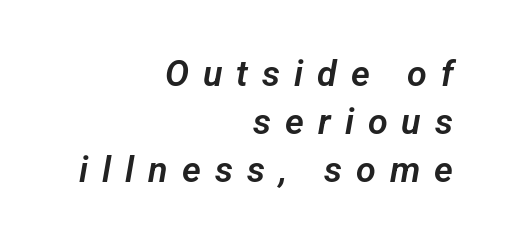
The image shows 36 px sans-serif type; set right-aligned, normal line spacing (1.33x), unusually wide letter spacing (+0.39 em), not underlined; low stroke contrast and a medium x-height.
